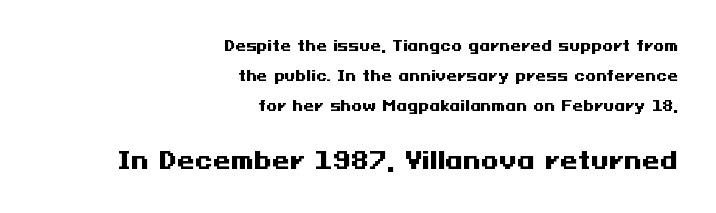
Characters remain perfectly vertical along every line. Alignment: flush right. In terms of letterspacing, this is plain default setting. What weight is shown? A full bold with thick strokes. Successive baselines arrive slowly, with a big drop between each. The emphasis by scale lands on block number two, below.
